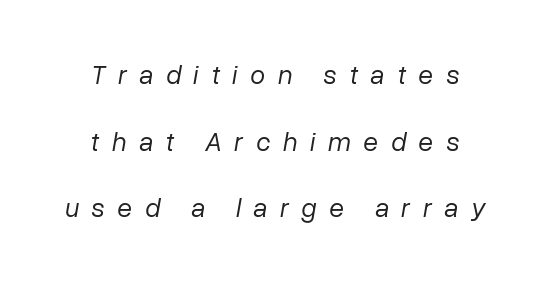
The image shows 27 px text type, italic (leaning right); set centered, loose line spacing (2.47x), unusually wide letter spacing (+0.47 em), not underlined.
